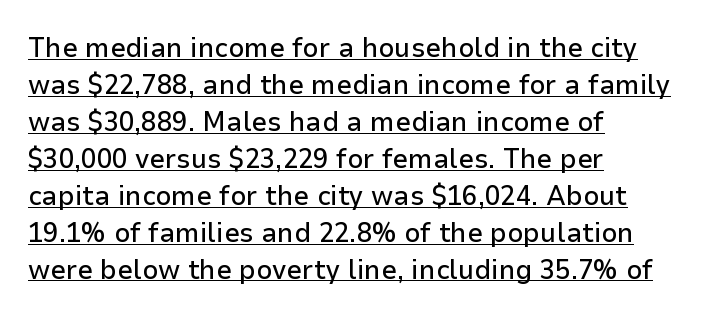
The image shows 28 px sans-serif type, upright; set left-aligned, normal line spacing (1.32x), normal letter spacing, underlined; low stroke contrast and a medium x-height.
